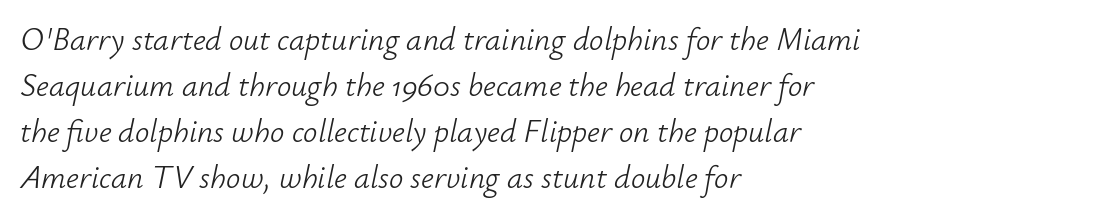
The image shows 32 px light type, italic (leaning right); set left-aligned, normal line spacing (1.44x), normal letter spacing, not underlined; low stroke contrast and a small x-height.
